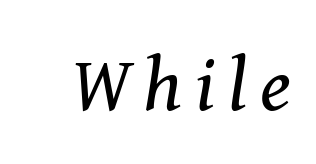
The rendering uses natural spacing where letterforms have individual widths. Characters are canted at an angle relative to the baseline's perpendicular. This is serif lettering, the kind often seen in printed books. The foot of each line stays bare and open. These glyphs show unthickened strokes, regular width or finer.
